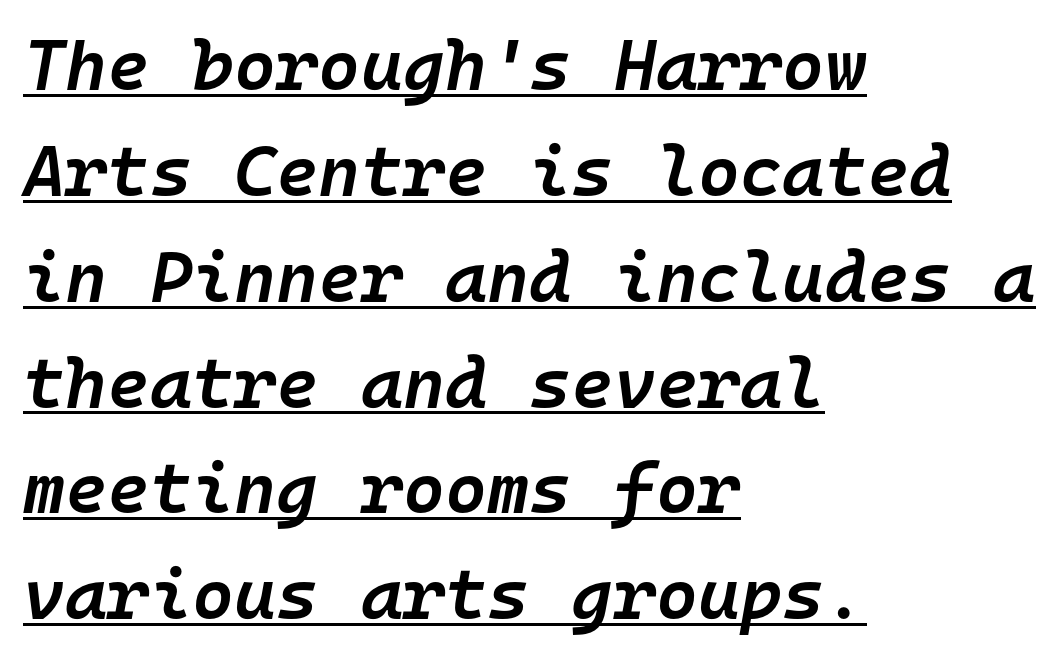
{"italic": "yes", "lean": "right", "slant_degrees": 10, "bold": "semi", "weight": "semibold", "width": "normal", "stroke_contrast": "low", "x_height": "medium", "monospaced": "yes", "underline": "yes", "align": "left", "line_spacing": "normal", "line_spacing_ratio": 1.47, "letter_spacing": "normal", "letter_spacing_em": 0.0, "glyph_px": 72}
